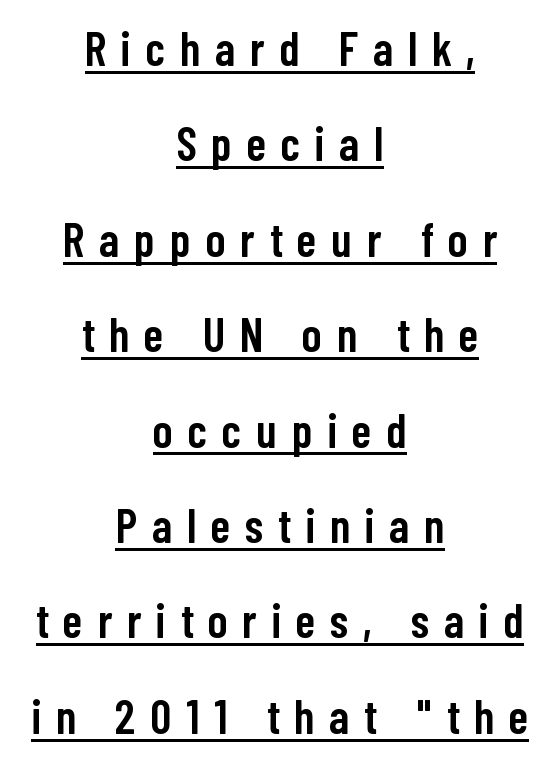
{"serif": "no", "italic": "no", "bold": "semi", "weight": "semibold", "width": "condensed", "stroke_contrast": "low", "x_height": "medium", "monospaced": "no", "underline": "yes", "align": "center", "line_spacing": "loose", "line_spacing_ratio": 2.03, "letter_spacing": "wide", "letter_spacing_em": 0.32, "glyph_px": 47}
